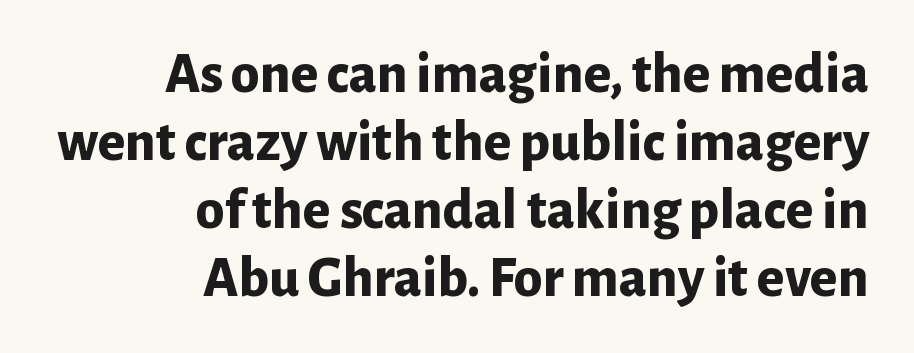
Q: Is the text bold? A: Yes.
Q: Is the text italic (slanted)? A: No, it is upright.
Q: Is the typeface a serif or a sans-serif typeface? A: Sans-serif.
Q: Is the text underlined? A: No.
Q: How is the paragraph aligned? A: Right-aligned.
Q: Is the spacing between letters normal or unusually wide? A: Normal.
Q: Width (condensed, normal, or wide)? A: Normal.
Q: Stroke contrast? A: Low.
Q: x-height? A: Medium.
Q: Monospaced? A: No.
